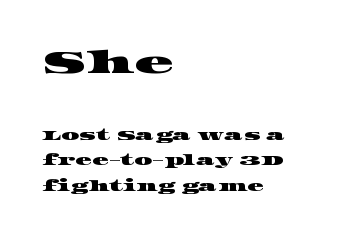
The image shows 32 px wide serif type; set left-aligned, line spacing 1.82x, normal letter spacing, not underlined; the first (top) block is 2.29x larger; high stroke contrast and a large x-height.
